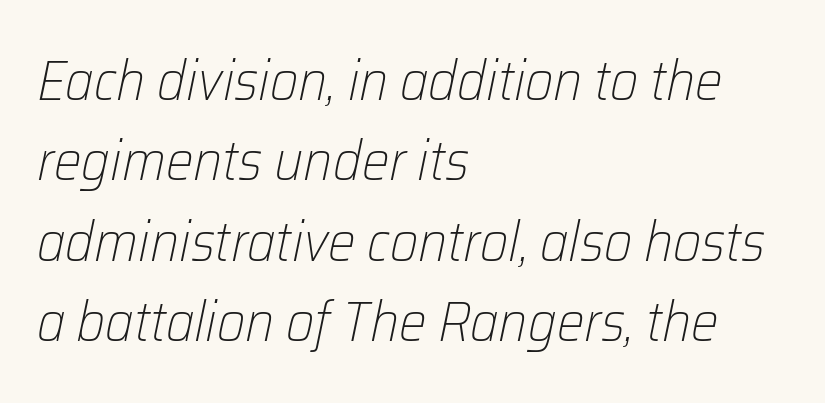
Q: Is the text bold? A: No.
Q: Is the text italic (slanted)? A: Yes, it leans right by about 12 degrees.
Q: Is the text underlined? A: No.
Q: How is the paragraph aligned? A: Left-aligned.
Q: Is the spacing between letters normal or unusually wide? A: Normal.
Q: Is the spacing between lines tight, normal or loose? A: Normal.
Q: Width (condensed, normal, or wide)? A: Normal.
Q: Stroke contrast? A: Low.
Q: x-height? A: Medium.
Q: Monospaced? A: No.
